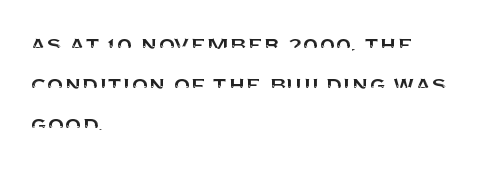
{"italic": "no", "underline": "no", "align": "left", "line_spacing": "normal", "line_spacing_ratio": 1.49, "letter_spacing": "normal", "letter_spacing_em": 0.0, "glyph_px": 27}
